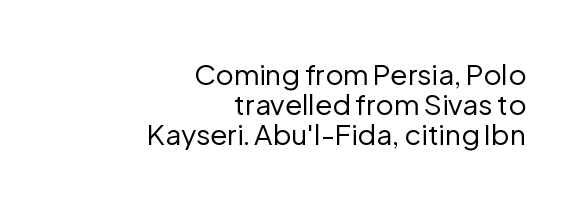
{"serif": "no", "italic": "no", "bold": "no", "weight": "regular", "width": "normal", "stroke_contrast": "low", "x_height": "medium", "monospaced": "no", "underline": "no", "align": "right", "line_spacing": "tight", "line_spacing_ratio": 1.08, "letter_spacing": "normal", "letter_spacing_em": 0.0, "glyph_px": 28}
